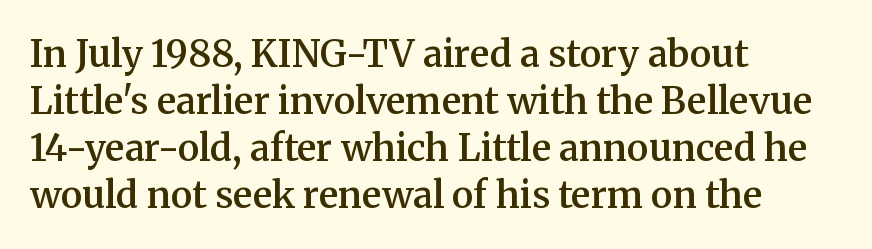
Varying glyph widths throughout — classic text-font behaviour. The space beneath each line is pristine and unruled. The line-height multiplier appears to be the usual default. The font family rendered here belongs to the serif group.
